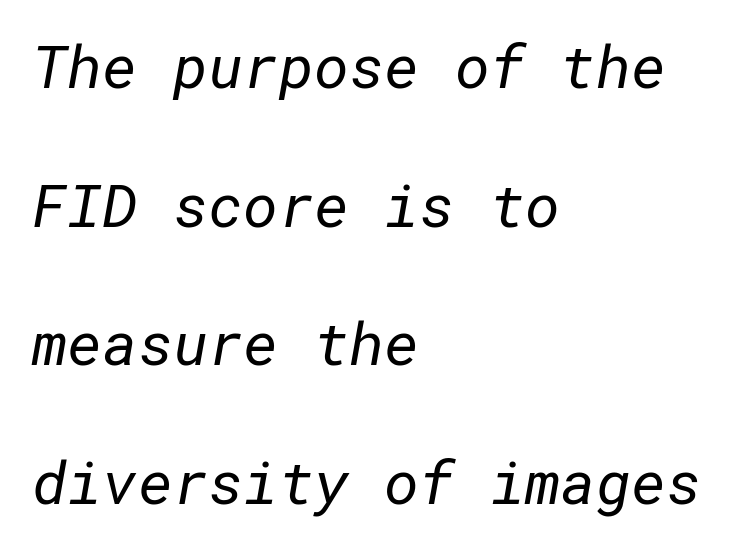
The image shows 60 px regular-weight sans-serif type; set left-aligned, loose line spacing (2.31x), normal letter spacing, not underlined; low stroke contrast and a medium x-height.
